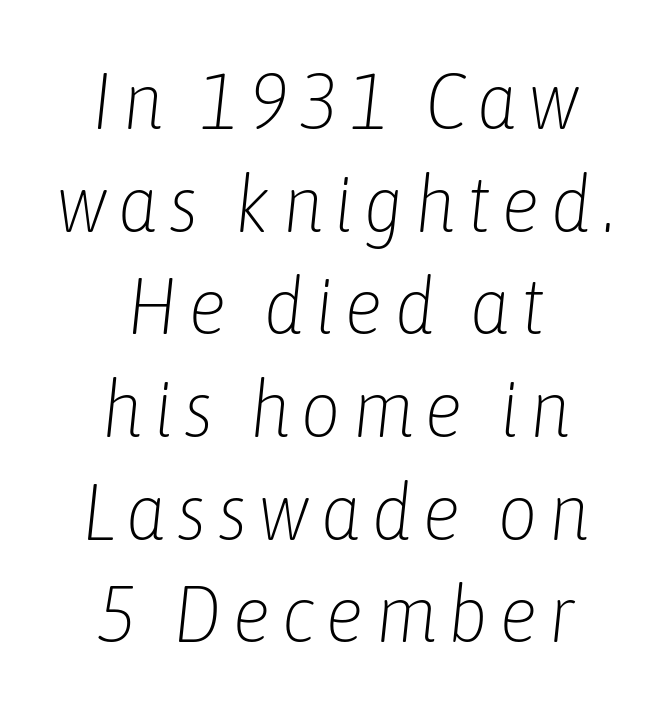
Q: Is the text bold? A: No.
Q: Is the text italic (slanted)? A: Yes, it leans right by about 6 degrees.
Q: Is the text underlined? A: No.
Q: How is the paragraph aligned? A: Centered.
Q: Is the spacing between lines tight, normal or loose? A: Normal.
Q: Width (condensed, normal, or wide)? A: Condensed.
Q: Stroke contrast? A: Low.
Q: x-height? A: Medium.
Q: Monospaced? A: No.
